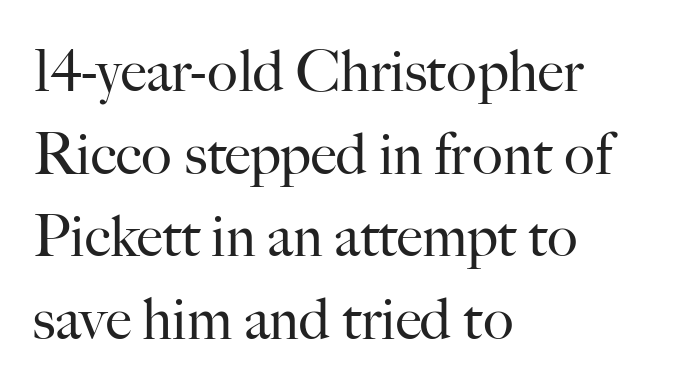
The image shows 57 px regular-weight serif type, upright; set left-aligned, normal line spacing (1.45x), normal letter spacing, not underlined; high stroke contrast and a small x-height.
